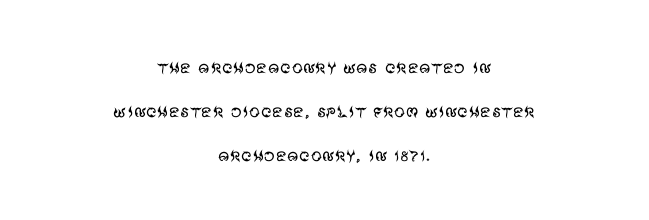
{"italic": "no", "bold": "no", "underline": "no", "align": "center", "line_spacing": "loose", "line_spacing_ratio": 2.0, "letter_spacing": "normal", "letter_spacing_em": 0.0, "glyph_px": 22}
